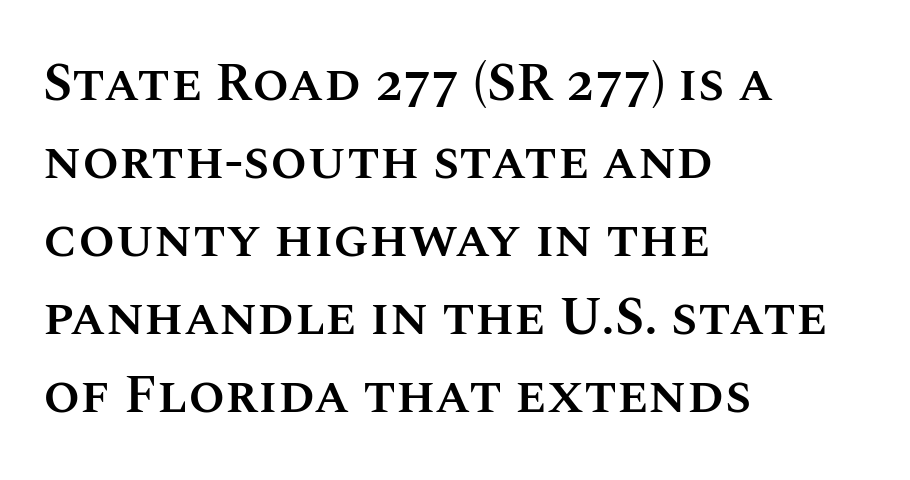
{"italic": "no", "bold": "semi", "weight": "semibold", "width": "normal", "stroke_contrast": "medium", "x_height": "large", "monospaced": "no", "underline": "no", "align": "left", "line_spacing": "normal", "line_spacing_ratio": 1.47, "letter_spacing": "normal", "letter_spacing_em": 0.0, "glyph_px": 53}
